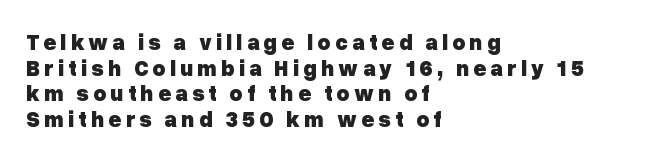
{"italic": "no", "bold": "yes", "underline": "no", "align": "left", "line_spacing_ratio": 1.16, "glyph_px": 22}
